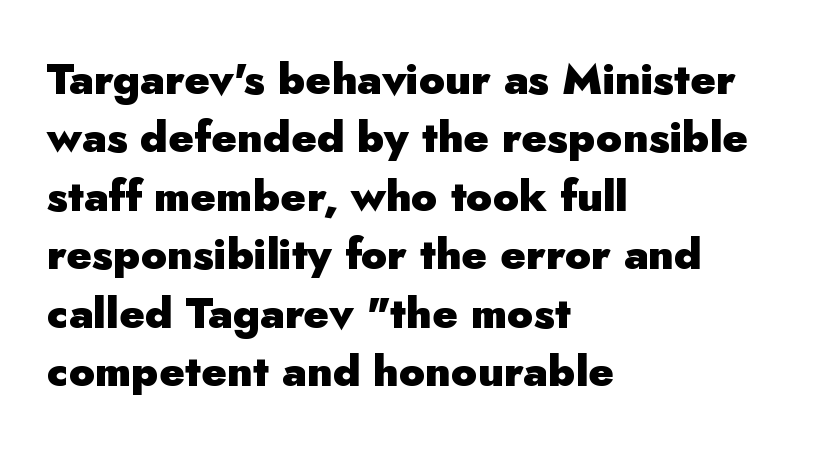
{"serif": "no", "italic": "no", "bold": "yes", "weight": "heavy", "width": "normal", "stroke_contrast": "low", "x_height": "small", "monospaced": "no", "underline": "no", "align": "left", "line_spacing": "normal", "line_spacing_ratio": 1.36, "letter_spacing": "normal", "letter_spacing_em": 0.0, "glyph_px": 43}
